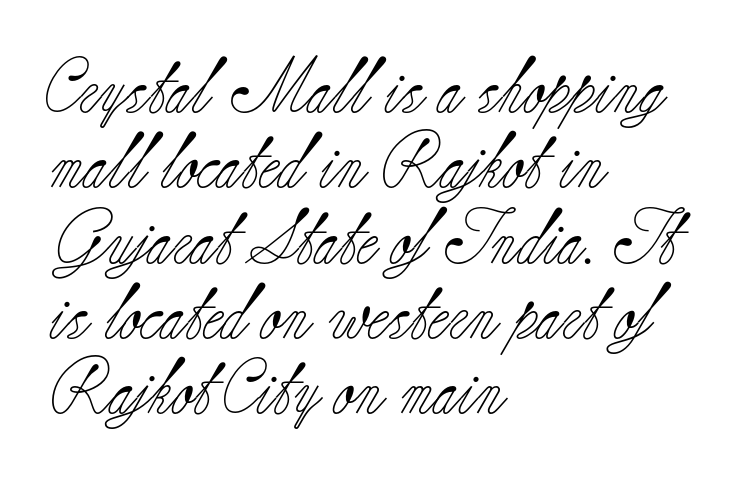
{"serif": "yes", "bold": "no", "weight": "light", "width": "normal", "stroke_contrast": "low", "x_height": "small", "monospaced": "no", "underline": "no", "align": "left", "line_spacing": "normal", "line_spacing_ratio": 1.37, "letter_spacing": "normal", "letter_spacing_em": 0.0, "glyph_px": 55}
